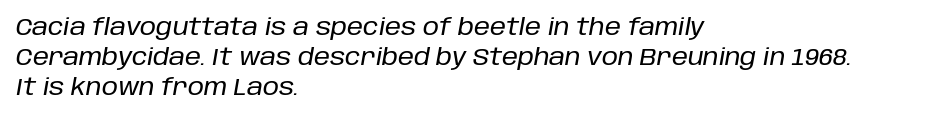
The image shows 23 px text type, italic (leaning right); set left-aligned, normal line spacing (1.3x), normal letter spacing, not underlined.
